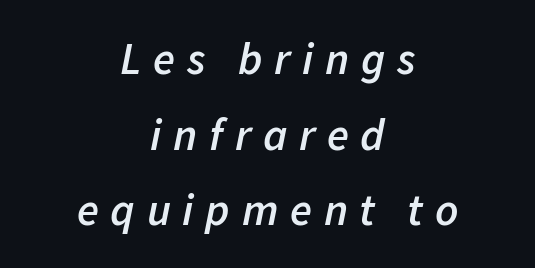
{"italic": "yes", "lean": "right", "slant_degrees": 11, "bold": "semi", "weight": "semibold", "width": "normal", "stroke_contrast": "low", "x_height": "medium", "monospaced": "no", "underline": "no", "align": "center", "line_spacing": "normal", "line_spacing_ratio": 1.68, "letter_spacing": "wide", "letter_spacing_em": 0.26, "glyph_px": 45}
